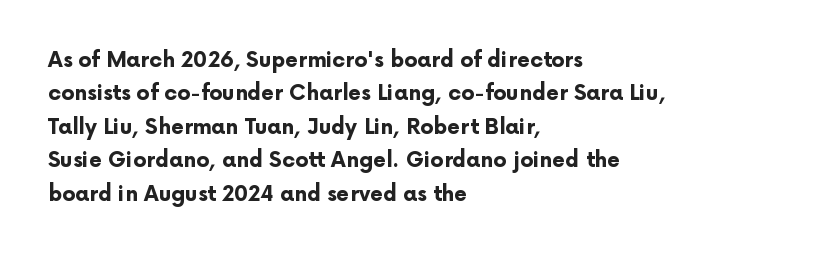
The image shows 21 px bold type, upright; set left-aligned, normal line spacing (1.59x), normal letter spacing, not underlined.
